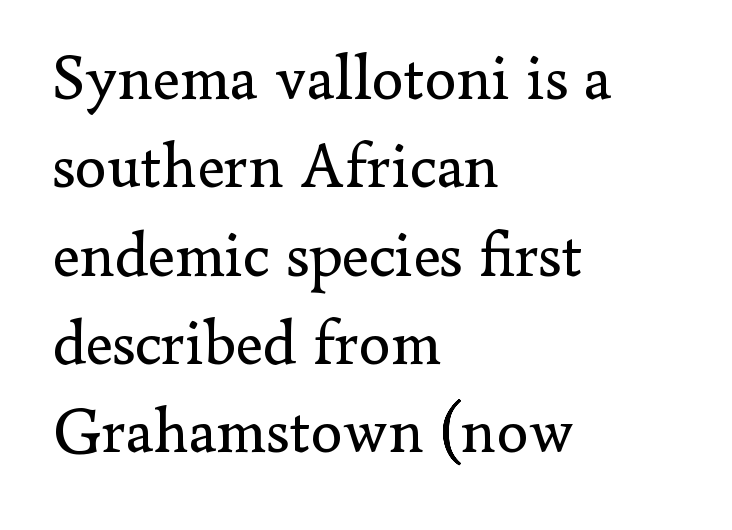
Q: Is the text bold? A: No.
Q: Is the text italic (slanted)? A: No, it is upright.
Q: Is the typeface a serif or a sans-serif typeface? A: Serif.
Q: Is the text underlined? A: No.
Q: How is the paragraph aligned? A: Left-aligned.
Q: Is the spacing between letters normal or unusually wide? A: Normal.
Q: Is the spacing between lines tight, normal or loose? A: Normal.
Q: Width (condensed, normal, or wide)? A: Normal.
Q: Stroke contrast? A: Low.
Q: x-height? A: Small.
Q: Monospaced? A: No.
